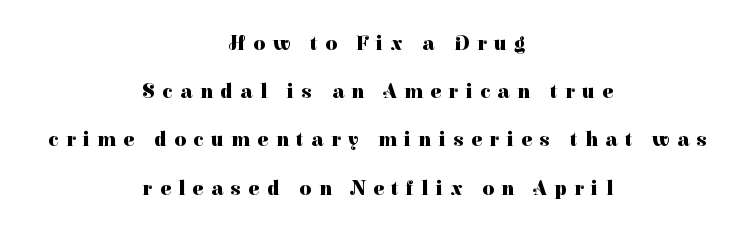
{"italic": "no", "bold": "yes", "underline": "no", "align": "center", "line_spacing": "loose", "line_spacing_ratio": 2.41, "letter_spacing": "wide", "letter_spacing_em": 0.38, "glyph_px": 20}
